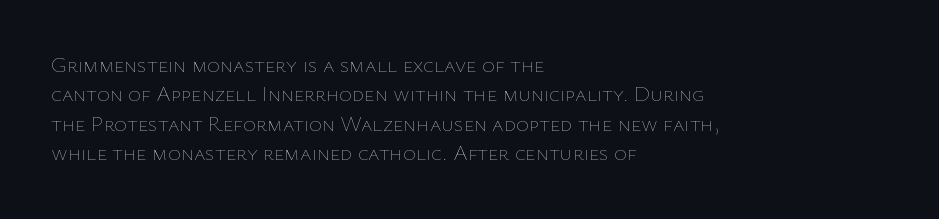
{"italic": "no", "bold": "no", "underline": "no", "align": "left", "line_spacing": "normal", "line_spacing_ratio": 1.34, "letter_spacing": "normal", "letter_spacing_em": 0.0, "glyph_px": 22}
